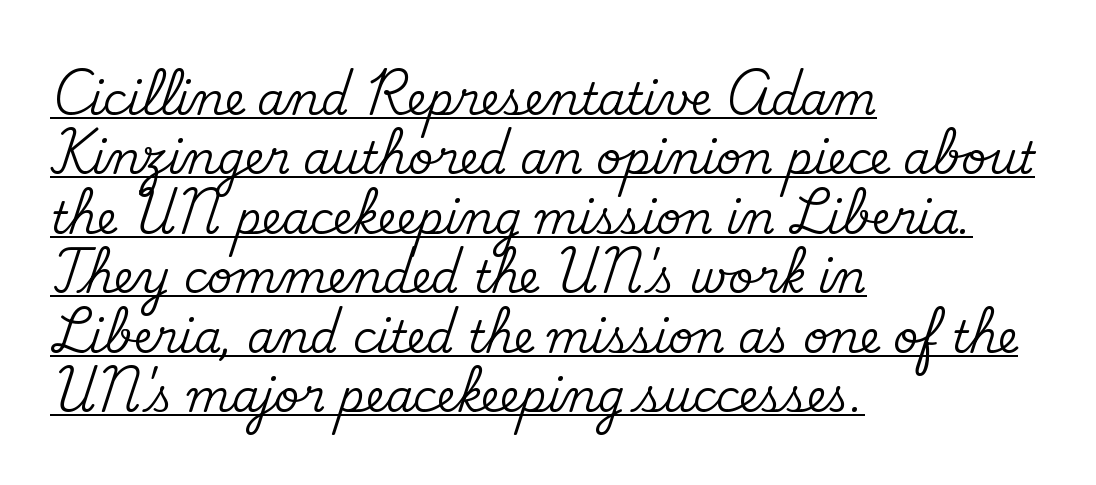
Q: Is the text italic (slanted)? A: Yes.
Q: Is the text underlined? A: Yes.
Q: How is the paragraph aligned? A: Left-aligned.
Q: Is the spacing between letters normal or unusually wide? A: Normal.
Q: Is the spacing between lines tight, normal or loose? A: Normal.
Q: Width (condensed, normal, or wide)? A: Normal.
Q: Stroke contrast? A: Medium.
Q: x-height? A: Small.
Q: Monospaced? A: No.
